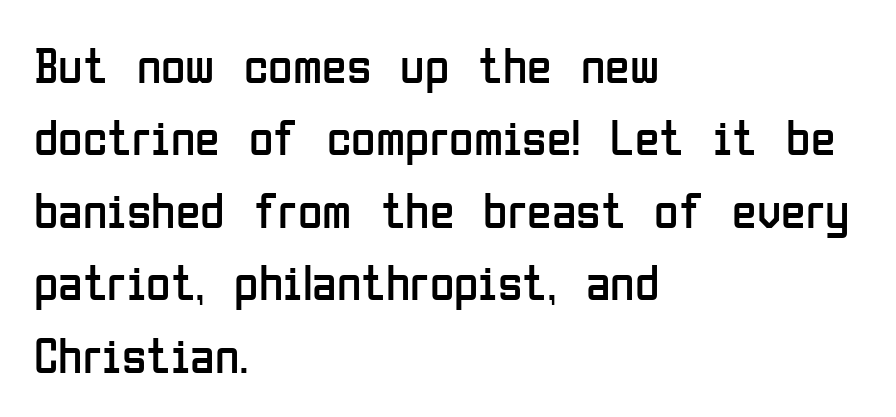
{"serif": "no", "italic": "no", "bold": "no", "weight": "regular", "width": "condensed", "stroke_contrast": "low", "x_height": "medium", "monospaced": "no", "underline": "no", "align": "left", "line_spacing": "normal", "line_spacing_ratio": 1.45, "letter_spacing": "normal", "letter_spacing_em": 0.0, "glyph_px": 50}
